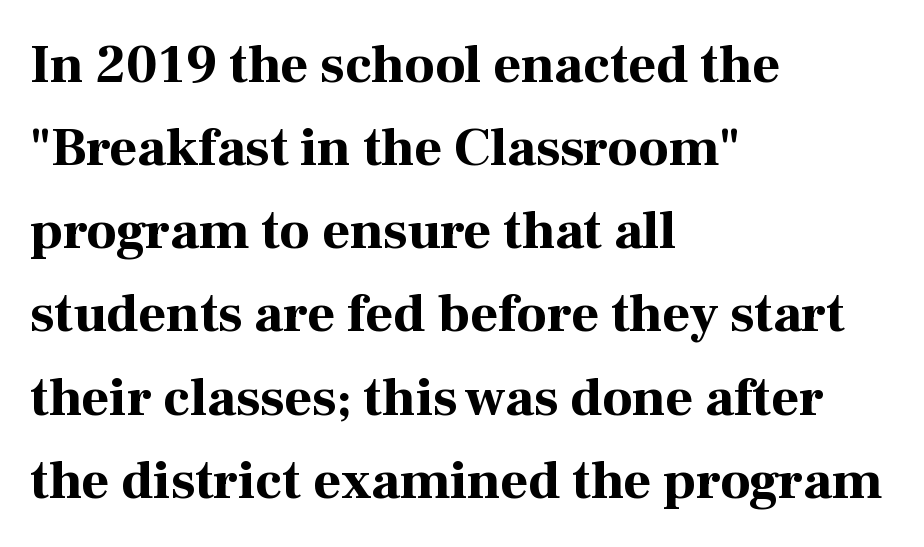
The image shows 54 px bold serif type, upright; set left-aligned, normal line spacing (1.54x), normal letter spacing, not underlined; high stroke contrast and a medium x-height.
